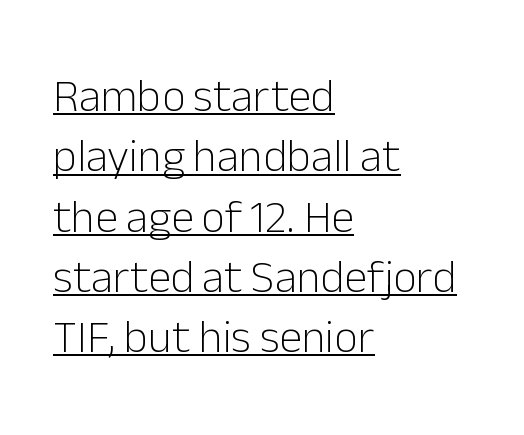
The image shows 46 px light sans-serif type, upright; set left-aligned, normal line spacing (1.31x), normal letter spacing, underlined; low stroke contrast and a medium x-height.
